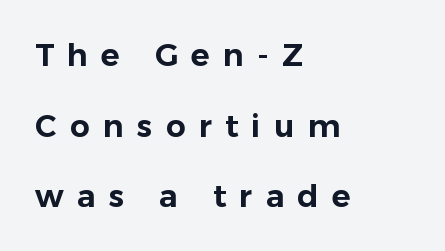
The image shows 31 px sans-serif type, upright; set left-aligned, loose line spacing (2.28x), unusually wide letter spacing (+0.43 em), not underlined; low stroke contrast and a medium x-height.
